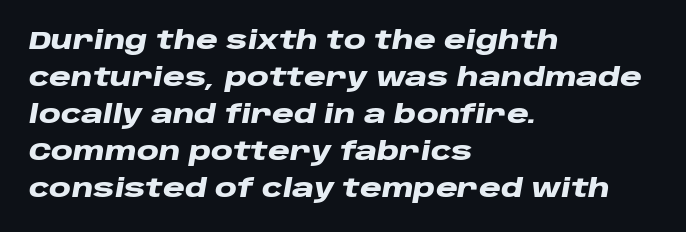
The foot of each line stays bare and open. The face used here is rendered with its standard letterfit. Heavy, bold letterforms. Tall strokes in this sample are angled rather than plumb.
